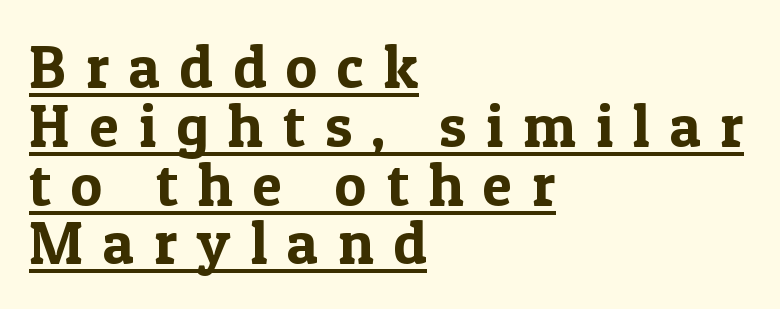
Q: Is the text italic (slanted)? A: No, it is upright.
Q: Is the typeface a serif or a sans-serif typeface? A: Serif.
Q: Is the text underlined? A: Yes.
Q: How is the paragraph aligned? A: Left-aligned.
Q: Is the spacing between letters normal or unusually wide? A: Unusually wide.
Q: Is the spacing between lines tight, normal or loose? A: Tight.
Q: Width (condensed, normal, or wide)? A: Normal.
Q: x-height? A: Medium.
Q: Monospaced? A: No.
